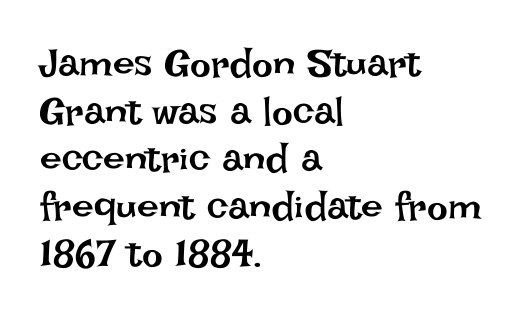
Q: Is the text bold? A: No.
Q: Is the text italic (slanted)? A: No, it is upright.
Q: Is the text underlined? A: No.
Q: How is the paragraph aligned? A: Left-aligned.
Q: Is the spacing between letters normal or unusually wide? A: Normal.
Q: Width (condensed, normal, or wide)? A: Normal.
Q: Stroke contrast? A: Low.
Q: x-height? A: Large.
Q: Monospaced? A: No.
